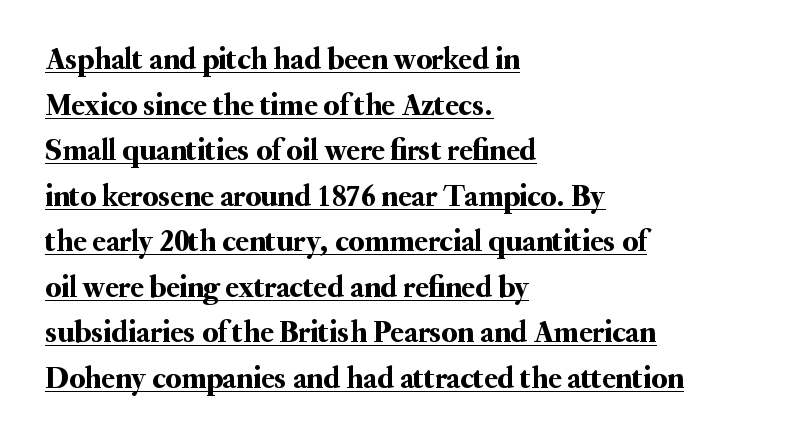
The image shows 31 px serif type, upright; set left-aligned, normal line spacing (1.47x), normal letter spacing, underlined; medium stroke contrast and a small x-height.
